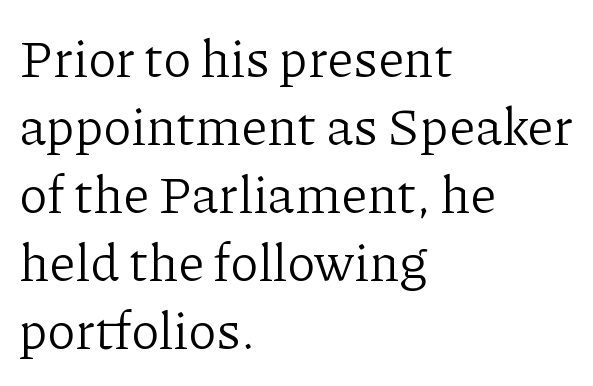
Q: Is the text bold? A: No.
Q: Is the text italic (slanted)? A: No, it is upright.
Q: Is the typeface a serif or a sans-serif typeface? A: Serif.
Q: Is the text underlined? A: No.
Q: How is the paragraph aligned? A: Left-aligned.
Q: Is the spacing between letters normal or unusually wide? A: Normal.
Q: Is the spacing between lines tight, normal or loose? A: Normal.
Q: Width (condensed, normal, or wide)? A: Normal.
Q: Stroke contrast? A: Low.
Q: x-height? A: Medium.
Q: Monospaced? A: No.
